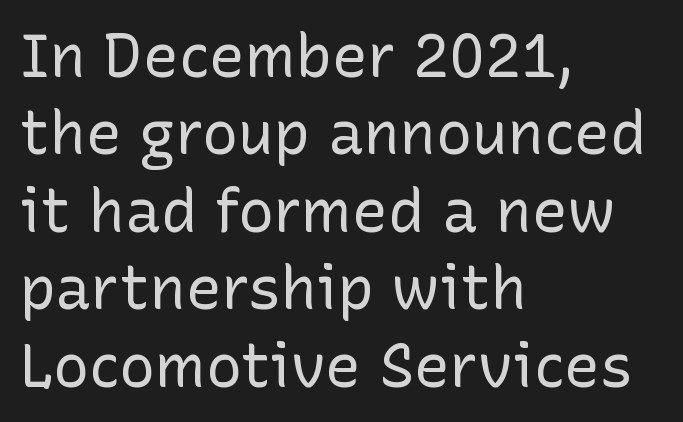
Q: Is the text bold? A: No.
Q: Is the text italic (slanted)? A: No, it is upright.
Q: Is the typeface a serif or a sans-serif typeface? A: Sans-serif.
Q: Is the text underlined? A: No.
Q: How is the paragraph aligned? A: Left-aligned.
Q: Is the spacing between letters normal or unusually wide? A: Normal.
Q: Is the spacing between lines tight, normal or loose? A: Normal.
Q: Width (condensed, normal, or wide)? A: Normal.
Q: Stroke contrast? A: Low.
Q: x-height? A: Medium.
Q: Monospaced? A: No.
